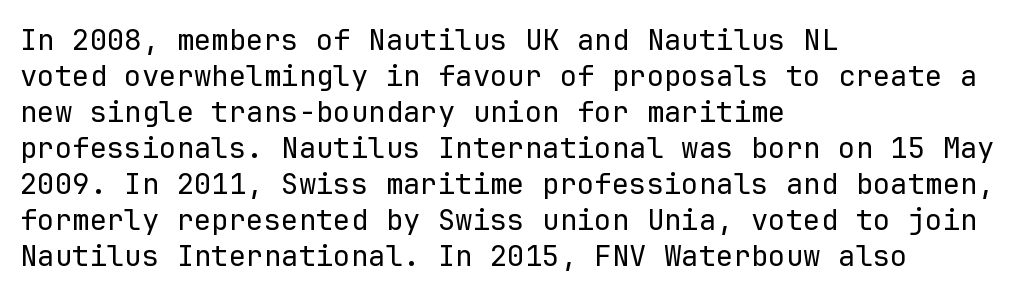
Q: Is the text bold? A: No.
Q: Is the text italic (slanted)? A: No, it is upright.
Q: Is the typeface a serif or a sans-serif typeface? A: Sans-serif.
Q: Is the text underlined? A: No.
Q: How is the paragraph aligned? A: Left-aligned.
Q: Is the spacing between letters normal or unusually wide? A: Normal.
Q: Width (condensed, normal, or wide)? A: Normal.
Q: Stroke contrast? A: Low.
Q: x-height? A: Medium.
Q: Monospaced? A: Yes.
